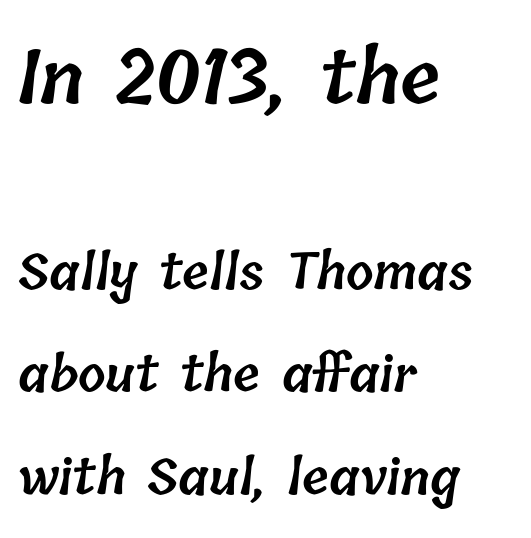
{"bold": "semi", "weight": "semibold", "width": "normal", "stroke_contrast": "low", "x_height": "medium", "monospaced": "no", "underline": "no", "align": "left", "line_spacing": "loose", "line_spacing_ratio": 2.1, "letter_spacing": "normal", "letter_spacing_em": 0.0, "larger_block": "first", "size_ratio": 1.51, "glyph_px": 74}
